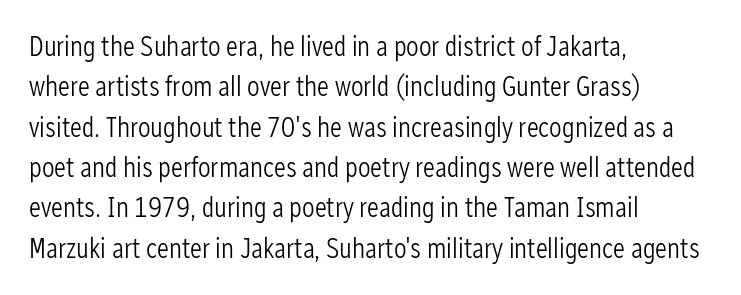
Ascenders rise straight up at ninety degrees. Horizontally, the lines are justified to the leading edge only. The passage shown is typed in a proportional face where columns would drift. Rows of type keep a routine distance in the vertical direction.
